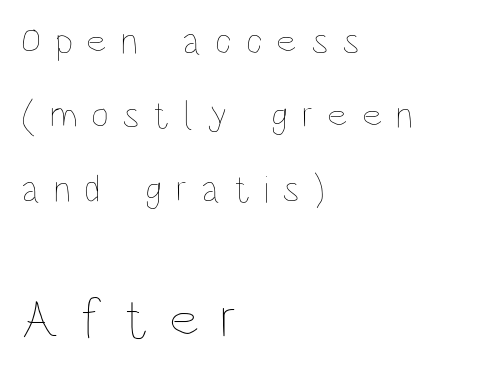
Vertically, the passage feels expansive, rows floating well apart. This sample has the flowing, uneven cadence of proportional lettering. These glyphs show unthickened strokes, regular width or finer. Display-style spreading of the glyphs; the letterfit is very open.
